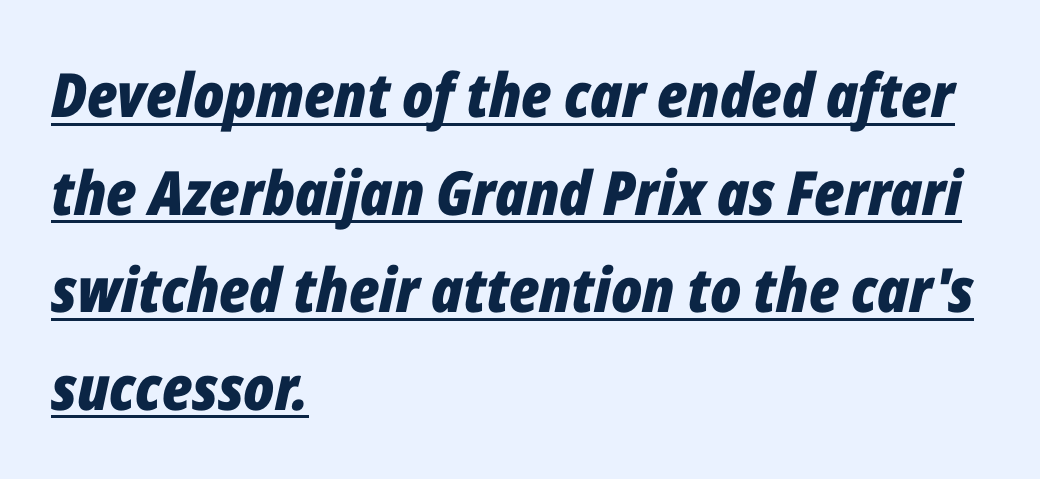
Q: Is the text bold? A: Yes.
Q: Is the text italic (slanted)? A: Yes, it leans right by about 12 degrees.
Q: Is the text underlined? A: Yes.
Q: How is the paragraph aligned? A: Left-aligned.
Q: Is the spacing between letters normal or unusually wide? A: Normal.
Q: Is the spacing between lines tight, normal or loose? A: Normal.
Q: Width (condensed, normal, or wide)? A: Condensed.
Q: Stroke contrast? A: Low.
Q: x-height? A: Medium.
Q: Monospaced? A: No.
